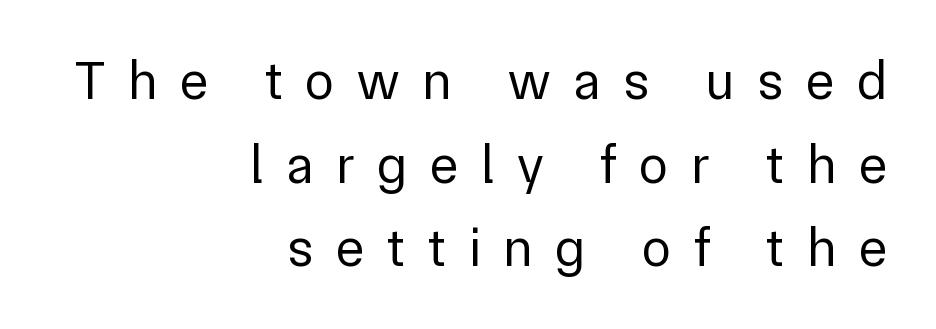
Q: Is the text bold? A: No.
Q: Is the text italic (slanted)? A: No, it is upright.
Q: Is the typeface a serif or a sans-serif typeface? A: Sans-serif.
Q: Is the text underlined? A: No.
Q: How is the paragraph aligned? A: Right-aligned.
Q: Is the spacing between letters normal or unusually wide? A: Unusually wide.
Q: Is the spacing between lines tight, normal or loose? A: Normal.
Q: Width (condensed, normal, or wide)? A: Normal.
Q: Stroke contrast? A: Low.
Q: x-height? A: Medium.
Q: Monospaced? A: No.
